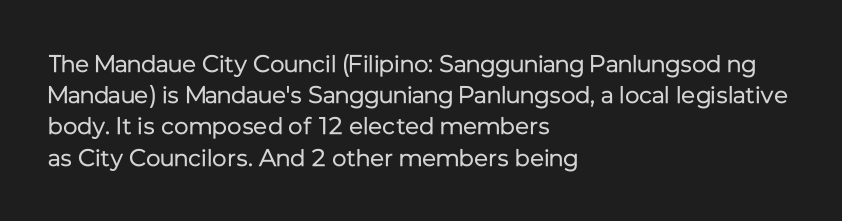
Q: Is the text bold? A: No.
Q: Is the text italic (slanted)? A: No, it is upright.
Q: Is the text underlined? A: No.
Q: How is the paragraph aligned? A: Left-aligned.
Q: Is the spacing between letters normal or unusually wide? A: Normal.
Q: Is the spacing between lines tight, normal or loose? A: Normal.
